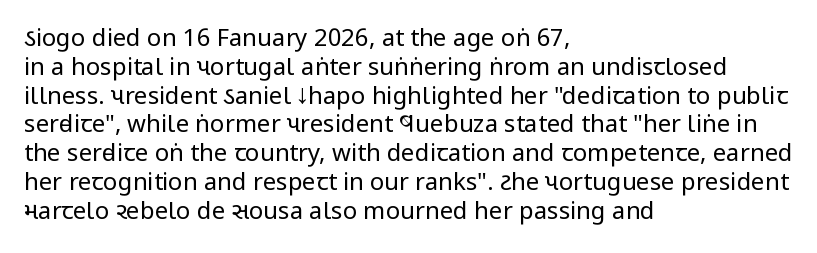
Horizontal alignment here is leftward, the default for most running prose. Is the stroke heavy? The answer is a plain regular-or-lighter. Posture: upright roman. The baseline area is clear. Between one letter and the next there's only the usual sliver of space.
